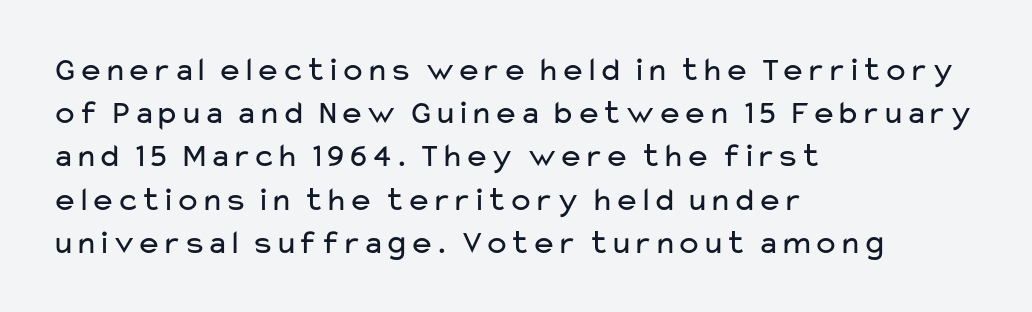
Inter-character spacing is left at the font's built-in metrics. Examine the stroke ends and you'll find no serifs. The baseline area is clear. If you measured baseline to baseline, you'd find a middling distance.
